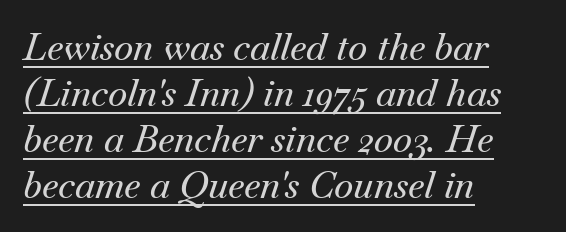
Q: Is the text italic (slanted)? A: Yes, it leans right by about 18 degrees.
Q: Is the typeface a serif or a sans-serif typeface? A: Serif.
Q: Is the text underlined? A: Yes.
Q: How is the paragraph aligned? A: Left-aligned.
Q: Is the spacing between letters normal or unusually wide? A: Normal.
Q: Width (condensed, normal, or wide)? A: Normal.
Q: Stroke contrast? A: Medium.
Q: x-height? A: Small.
Q: Monospaced? A: No.
